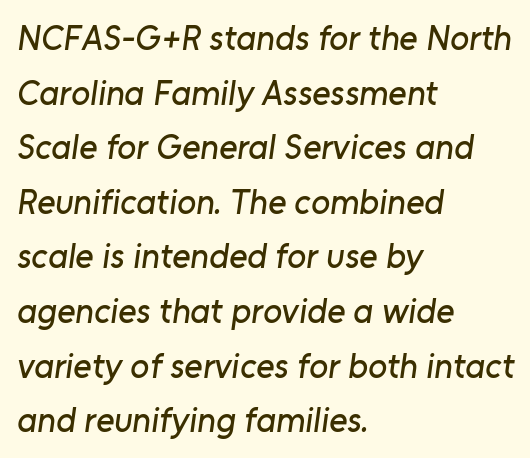
{"serif": "no", "width": "normal", "stroke_contrast": "low", "x_height": "medium", "monospaced": "no", "underline": "no", "align": "left", "line_spacing": "normal", "line_spacing_ratio": 1.56, "letter_spacing": "normal", "letter_spacing_em": 0.0, "glyph_px": 35}
